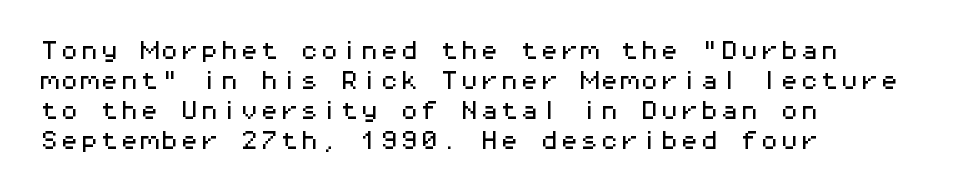
The passage shown has conventional tracking throughout. Is there much room between lines? A standard amount, neither cramped nor airy. This is the regular roman posture of the typeface. Plain, unruled lines of type. Typeset ragged right — the left edge is the straight one.
